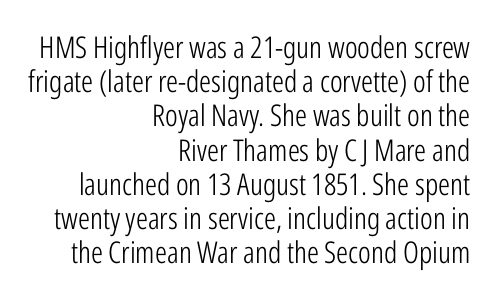
The image shows 30 px light, condensed sans-serif type, upright; set right-aligned, tight line spacing (1.14x), normal letter spacing, not underlined; low stroke contrast and a medium x-height.
